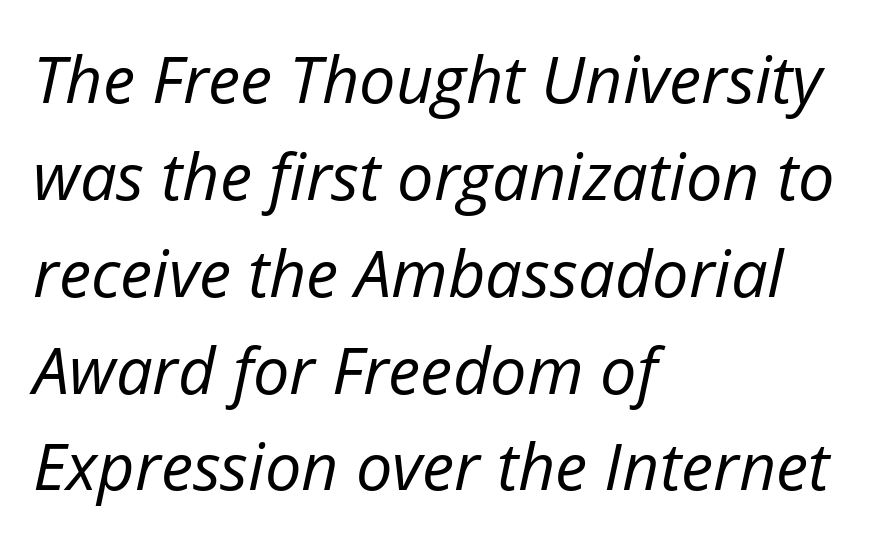
Q: Is the text bold? A: No.
Q: Is the text italic (slanted)? A: Yes, it leans right by about 12 degrees.
Q: Is the text underlined? A: No.
Q: How is the paragraph aligned? A: Left-aligned.
Q: Is the spacing between letters normal or unusually wide? A: Normal.
Q: Is the spacing between lines tight, normal or loose? A: Normal.
Q: Width (condensed, normal, or wide)? A: Normal.
Q: Stroke contrast? A: Low.
Q: x-height? A: Medium.
Q: Monospaced? A: No.
